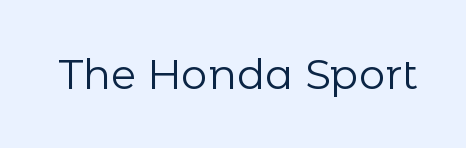
Q: Is the text bold? A: No.
Q: Is the text italic (slanted)? A: No, it is upright.
Q: Is the typeface a serif or a sans-serif typeface? A: Sans-serif.
Q: Is the text underlined? A: No.
Q: Is the spacing between letters normal or unusually wide? A: Normal.
Q: Width (condensed, normal, or wide)? A: Normal.
Q: Stroke contrast? A: Low.
Q: x-height? A: Medium.
Q: Monospaced? A: No.
